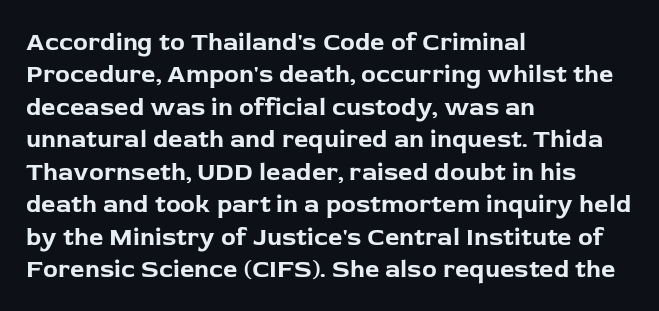
{"italic": "no", "bold": "yes", "underline": "no", "align": "left", "line_spacing": "normal", "line_spacing_ratio": 1.3, "letter_spacing": "normal", "letter_spacing_em": 0.0, "glyph_px": 25}
